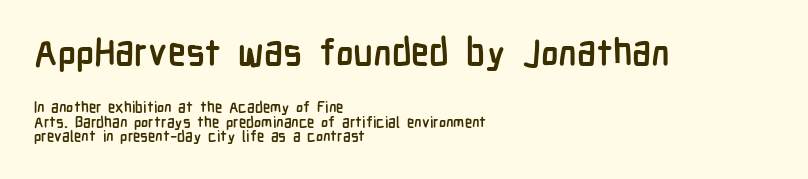
Q: Is the text bold? A: Yes.
Q: Is the text italic (slanted)? A: No, it is upright.
Q: Is the typeface a serif or a sans-serif typeface? A: Sans-serif.
Q: Is the text underlined? A: No.
Q: How is the paragraph aligned? A: Left-aligned.
Q: Is the spacing between letters normal or unusually wide? A: Normal.
Q: Is the spacing between lines tight, normal or loose? A: Tight.
Q: Which block of text is set in a larger size, the first (top) or the second (bottom)? A: The first (top) one.
Q: Width (condensed, normal, or wide)? A: Condensed.
Q: Stroke contrast? A: Low.
Q: x-height? A: Medium.
Q: Monospaced? A: No.
